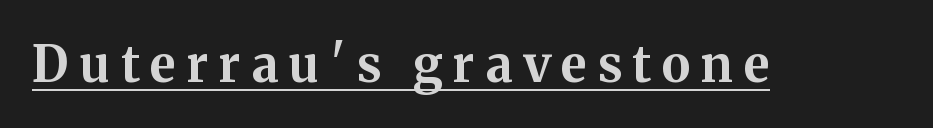
A typesetter would call this proportional, since set widths differ per character. The letterforms stand isolated, each surrounded by extra space. This sample uses an upright cut, with every glyph sitting square on the baseline. Students, observe the line beneath the letters — that is underlining. The text was rendered using a seriffed face with decorative stroke endings.
